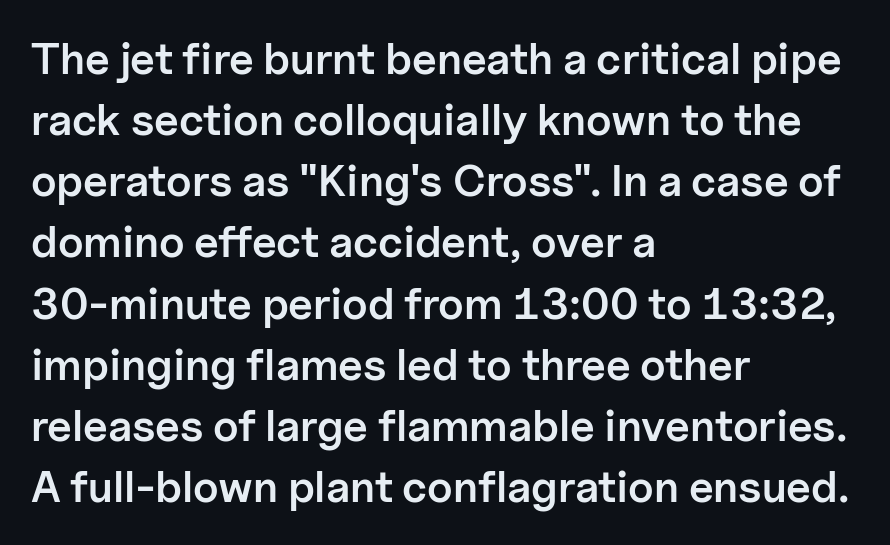
The image shows 44 px semibold sans-serif type, upright; set left-aligned, normal line spacing (1.39x), normal letter spacing, not underlined; low stroke contrast and a medium x-height.
